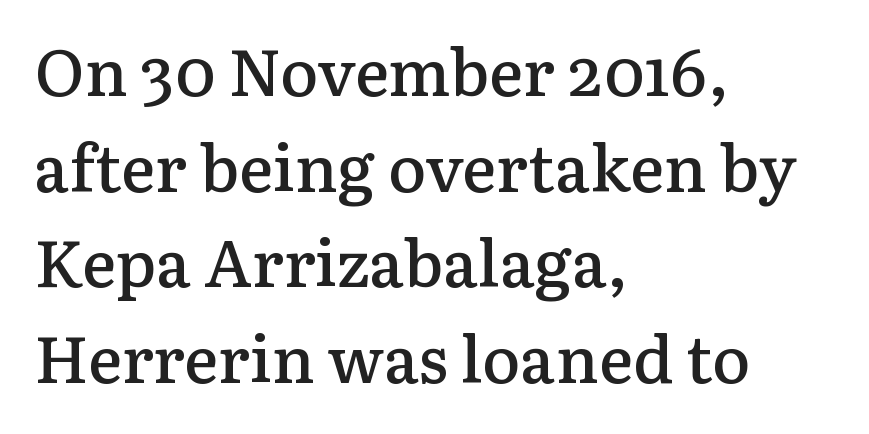
These lines keep a tight, regular rhythm from letter to letter. Stems and bowls a touch heavier than normal — semibold. This is the regular roman posture of the typeface. A typesetter would call this proportional, since set widths differ per character.
